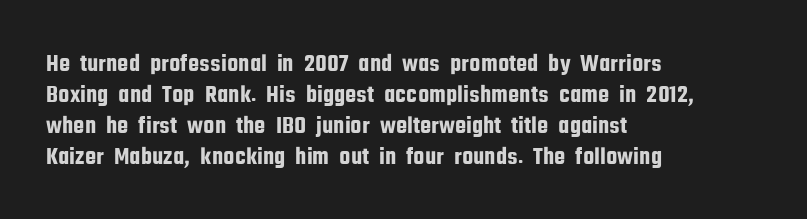
The image shows 25 px text type, upright; set left-aligned, line spacing 1.24x, normal letter spacing, not underlined.
